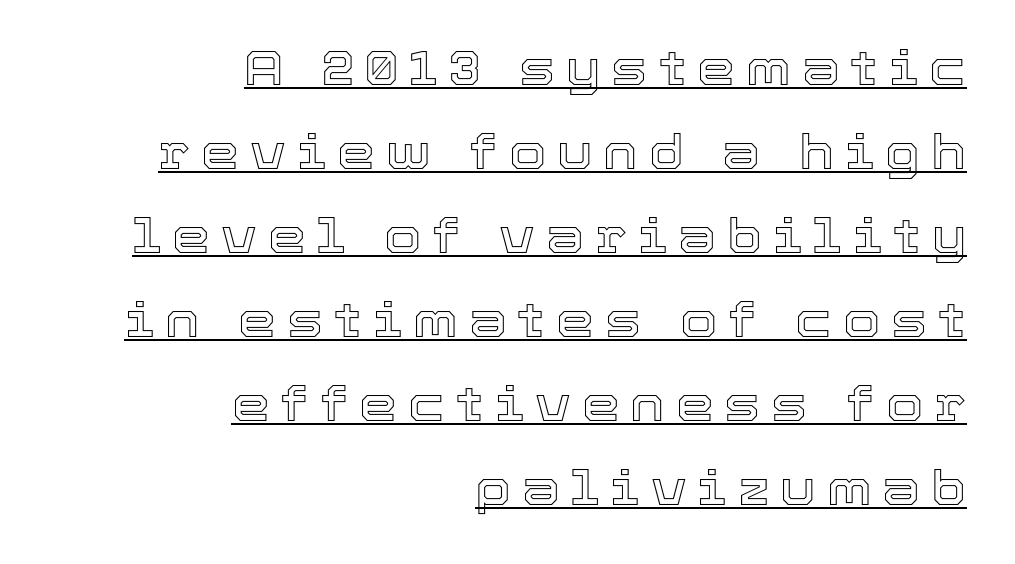
{"italic": "no", "width": "normal", "x_height": "medium", "monospaced": "no", "underline": "yes", "align": "right", "line_spacing_ratio": 1.75, "letter_spacing": "wide", "letter_spacing_em": 0.23, "glyph_px": 48}
